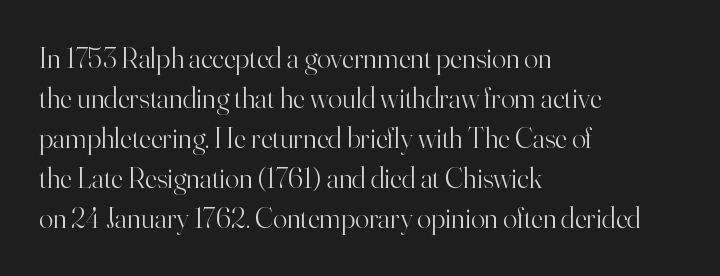
Q: Is the text bold? A: No.
Q: Is the text italic (slanted)? A: No, it is upright.
Q: Is the typeface a serif or a sans-serif typeface? A: Serif.
Q: Is the text underlined? A: No.
Q: How is the paragraph aligned? A: Left-aligned.
Q: Is the spacing between letters normal or unusually wide? A: Normal.
Q: Is the spacing between lines tight, normal or loose? A: Normal.
Q: Width (condensed, normal, or wide)? A: Normal.
Q: Stroke contrast? A: High.
Q: x-height? A: Small.
Q: Monospaced? A: No.
